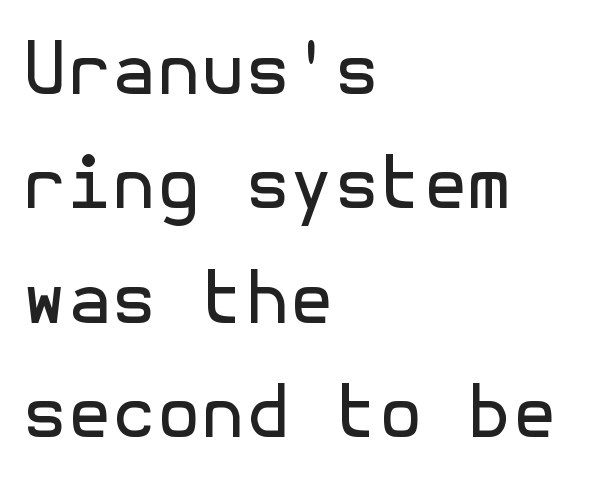
{"serif": "no", "italic": "no", "bold": "no", "weight": "regular", "width": "normal", "x_height": "medium", "underline": "no", "align": "left", "line_spacing": "normal", "line_spacing_ratio": 1.59, "letter_spacing": "normal", "letter_spacing_em": 0.0, "glyph_px": 72}
